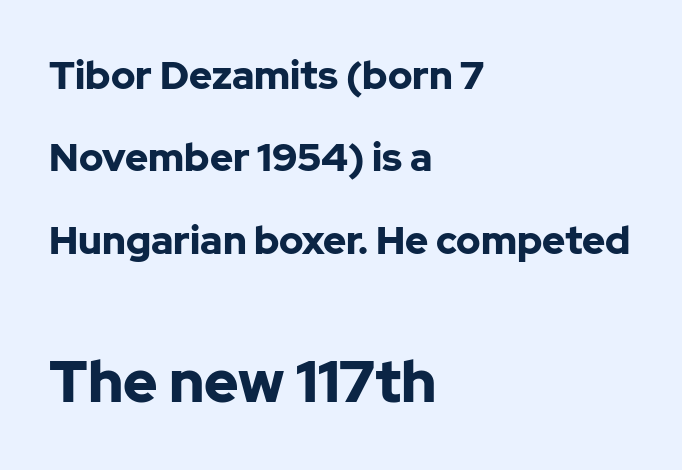
The image shows 58 px bold sans-serif type, upright; set left-aligned, loose line spacing (2.11x), normal letter spacing, not underlined; the second (bottom) block is 1.49x larger; low stroke contrast and a medium x-height.
